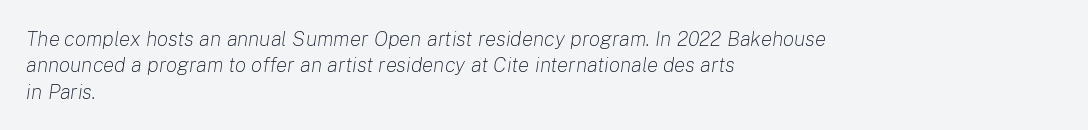
The image shows 21 px text type, italic (leaning right); set left-aligned, normal line spacing (1.26x), normal letter spacing, not underlined.
